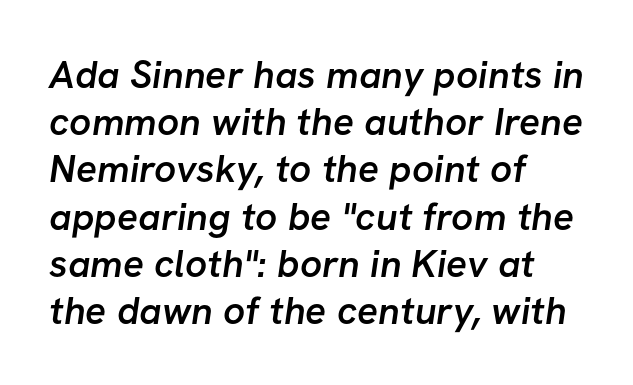
The image shows 39 px semibold sans-serif type; set left-aligned, line spacing 1.21x, normal letter spacing, not underlined; low stroke contrast and a medium x-height.
